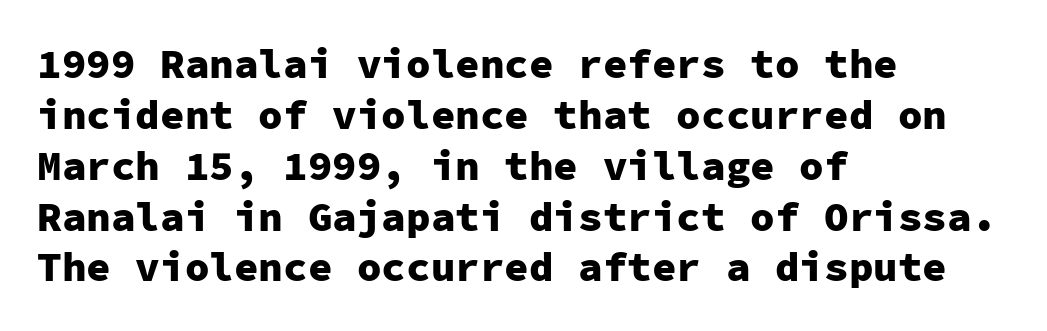
{"serif": "no", "italic": "no", "bold": "yes", "weight": "heavy", "width": "normal", "stroke_contrast": "low", "x_height": "medium", "monospaced": "yes", "underline": "no", "align": "left", "line_spacing_ratio": 1.24, "letter_spacing": "normal", "letter_spacing_em": 0.0, "glyph_px": 41}
